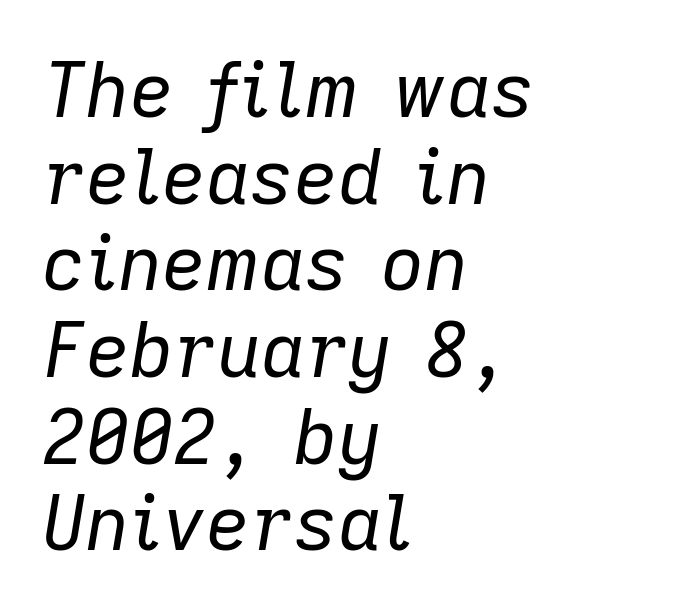
{"italic": "yes", "lean": "right", "slant_degrees": 9, "bold": "no", "weight": "regular", "width": "normal", "stroke_contrast": "low", "x_height": "medium", "monospaced": "no", "underline": "no", "align": "left", "line_spacing": "tight", "line_spacing_ratio": 1.14, "letter_spacing": "normal", "letter_spacing_em": 0.0, "glyph_px": 76}
